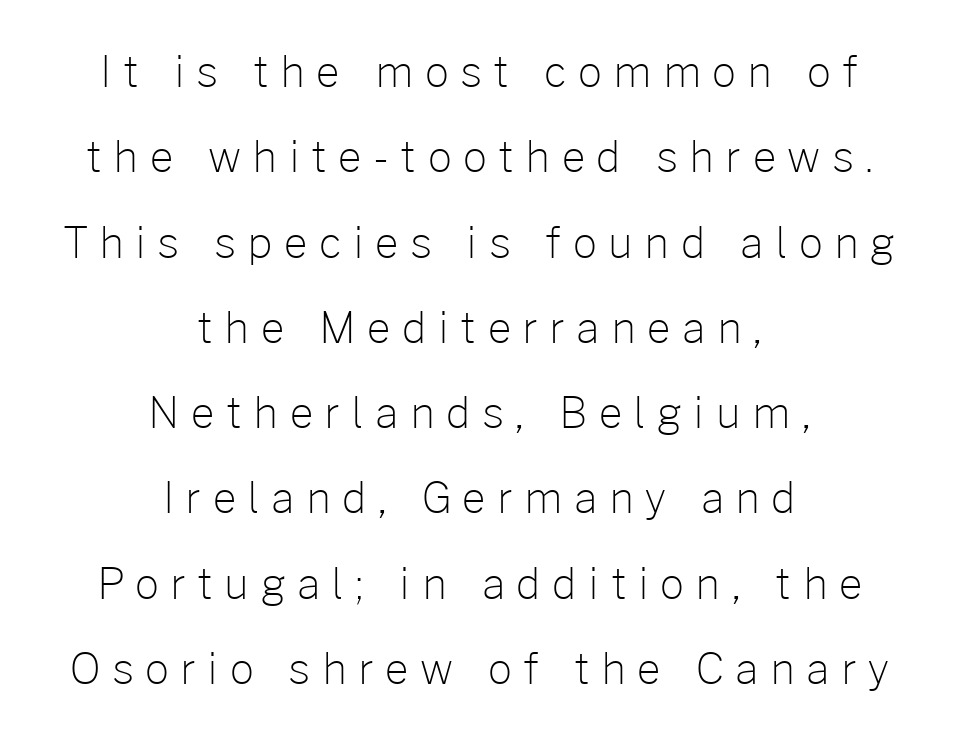
The image shows 42 px light sans-serif type, upright; set centered, loose line spacing (2.03x), unusually wide letter spacing (+0.27 em), not underlined; low stroke contrast and a medium x-height.
